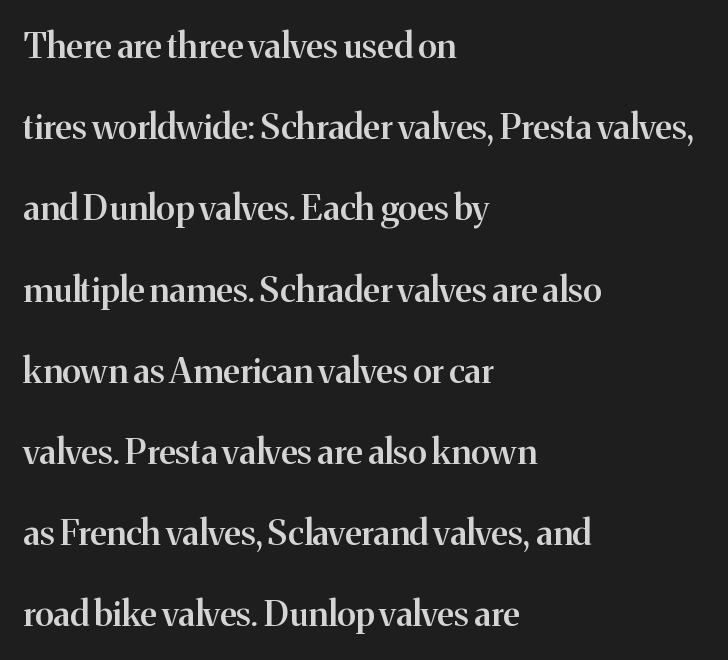
Weight check: semibold — heavier than regular, not quite bold. Standard letterfit; no display-style spreading of the glyphs. The rendering uses natural spacing where letterforms have individual widths. The setting favours the left margin, as ordinary paragraphs usually do. Does the leading feel generous? Absolutely, it's lavish. Clear beneath every line of the passage.
